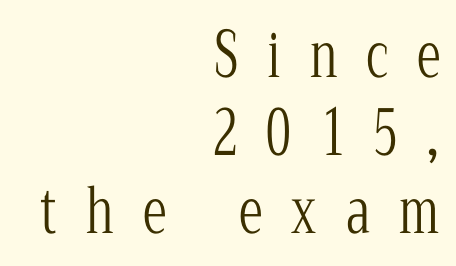
Q: Is the text bold? A: No.
Q: Is the text italic (slanted)? A: No, it is upright.
Q: Is the typeface a serif or a sans-serif typeface? A: Serif.
Q: Is the text underlined? A: No.
Q: How is the paragraph aligned? A: Right-aligned.
Q: Is the spacing between letters normal or unusually wide? A: Unusually wide.
Q: Is the spacing between lines tight, normal or loose? A: Normal.
Q: Width (condensed, normal, or wide)? A: Condensed.
Q: Stroke contrast? A: Low.
Q: x-height? A: Medium.
Q: Monospaced? A: No.
